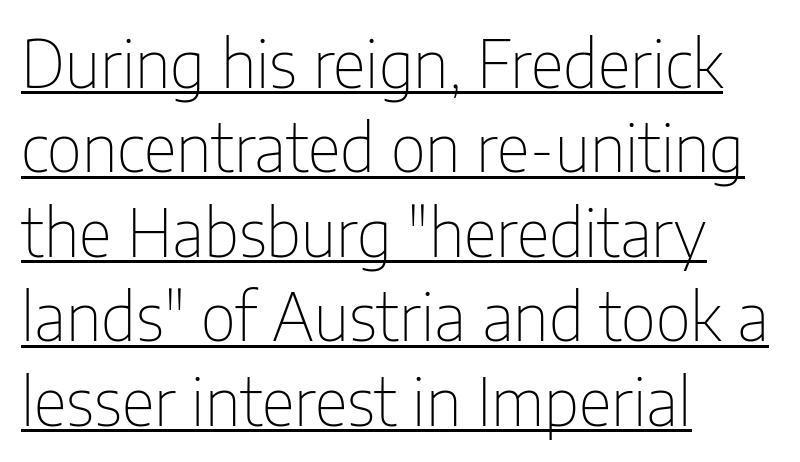
The image shows 65 px thin, condensed sans-serif type, upright; set left-aligned, normal line spacing (1.3x), normal letter spacing, underlined; low stroke contrast and a medium x-height.
